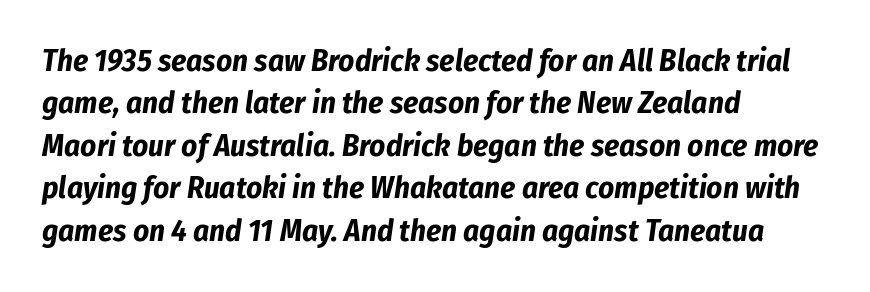
The image shows 31 px bold, condensed type, italic (leaning right); set left-aligned, normal line spacing (1.37x), normal letter spacing, not underlined; low stroke contrast and a medium x-height.
